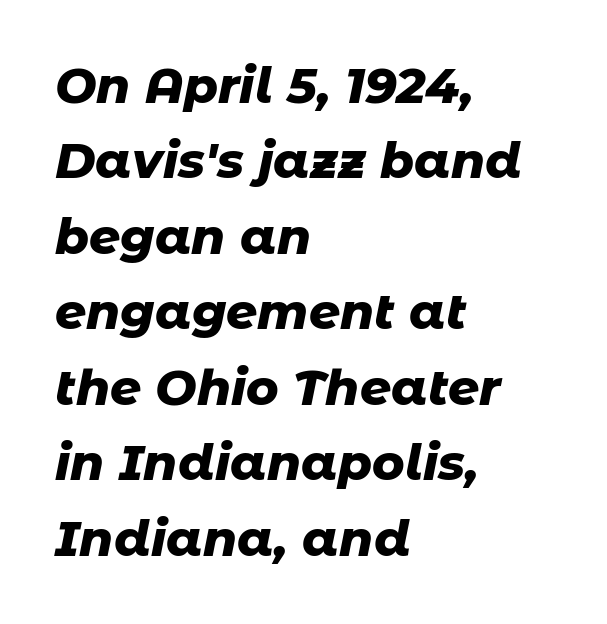
The font's italic variant was chosen for this text. Its strokes are broad and dark, the hallmark of bold type. Compared with typical body copy, the letter spacing here is the same. Honestly, the row spacing looks completely unremarkable. Bare-footed words on every line. Is this a fixed-width face? No — the glyphs have proportional, varying widths.
